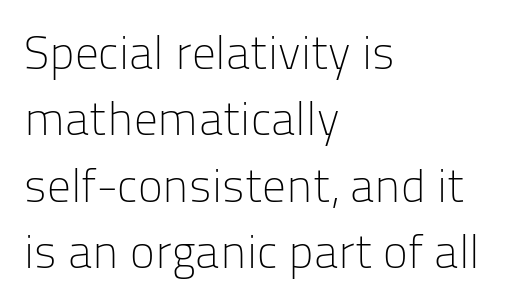
Q: Is the text bold? A: No.
Q: Is the text italic (slanted)? A: No, it is upright.
Q: Is the typeface a serif or a sans-serif typeface? A: Sans-serif.
Q: Is the text underlined? A: No.
Q: How is the paragraph aligned? A: Left-aligned.
Q: Is the spacing between letters normal or unusually wide? A: Normal.
Q: Is the spacing between lines tight, normal or loose? A: Normal.
Q: Width (condensed, normal, or wide)? A: Normal.
Q: Stroke contrast? A: Low.
Q: x-height? A: Medium.
Q: Monospaced? A: No.
